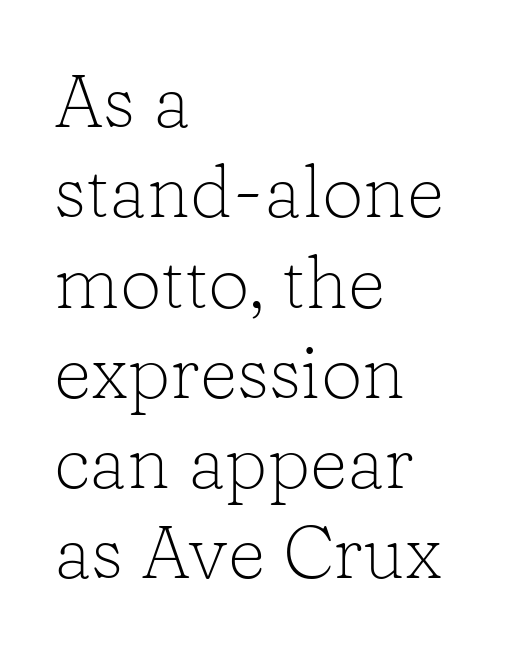
{"serif": "yes", "italic": "no", "bold": "no", "weight": "light", "width": "normal", "stroke_contrast": "low", "x_height": "medium", "monospaced": "no", "underline": "no", "align": "left", "line_spacing_ratio": 1.22, "letter_spacing": "normal", "letter_spacing_em": 0.0, "glyph_px": 74}
